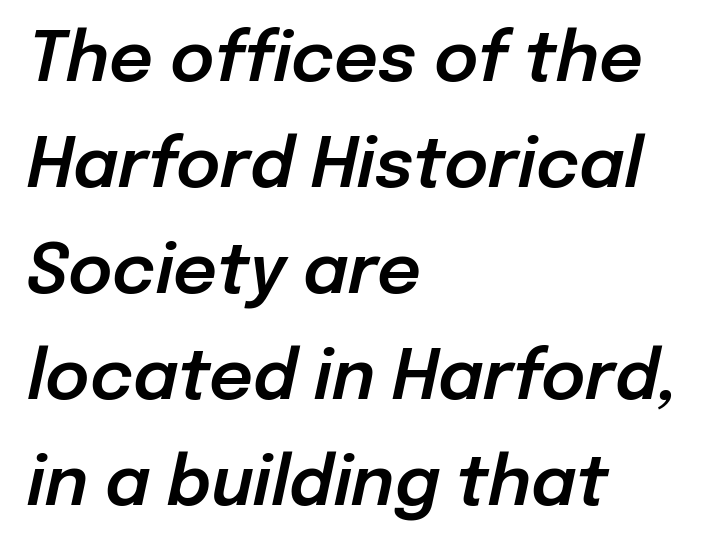
Q: Is the text italic (slanted)? A: Yes, it leans right by about 12 degrees.
Q: Is the text underlined? A: No.
Q: How is the paragraph aligned? A: Left-aligned.
Q: Is the spacing between letters normal or unusually wide? A: Normal.
Q: Is the spacing between lines tight, normal or loose? A: Normal.
Q: Width (condensed, normal, or wide)? A: Normal.
Q: Stroke contrast? A: Low.
Q: x-height? A: Medium.
Q: Monospaced? A: No.
